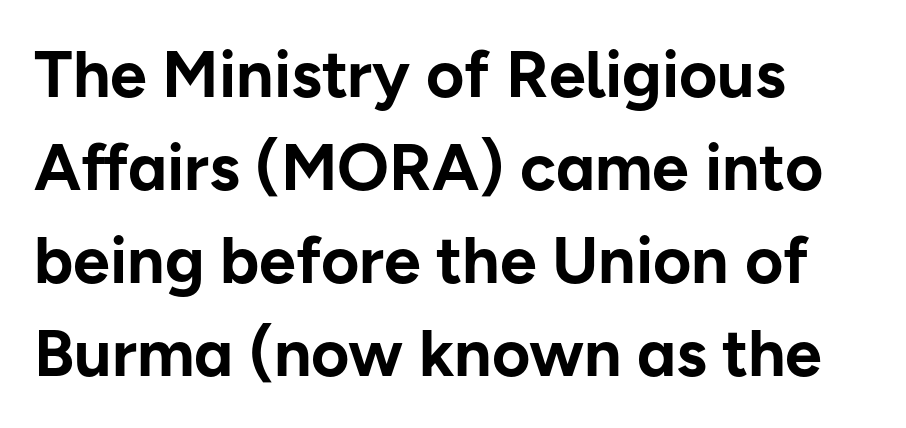
{"serif": "no", "italic": "no", "bold": "yes", "weight": "bold", "width": "normal", "stroke_contrast": "low", "x_height": "medium", "monospaced": "no", "underline": "no", "align": "left", "line_spacing": "normal", "line_spacing_ratio": 1.41, "letter_spacing": "normal", "letter_spacing_em": 0.0, "glyph_px": 66}
